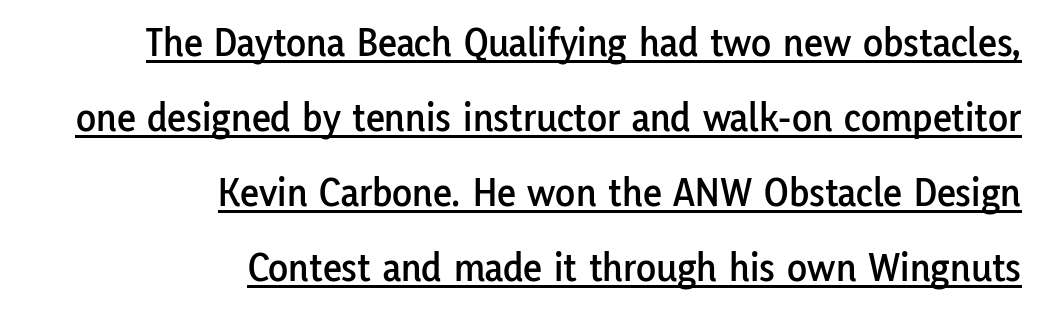
{"serif": "no", "italic": "no", "width": "normal", "stroke_contrast": "low", "x_height": "medium", "monospaced": "no", "underline": "yes", "align": "right", "line_spacing_ratio": 1.83, "letter_spacing": "normal", "letter_spacing_em": 0.0, "glyph_px": 41}
